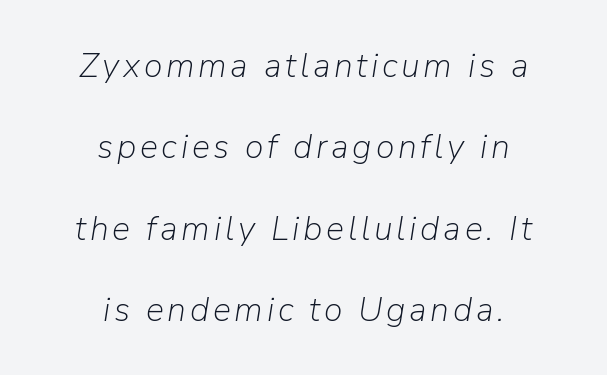
{"italic": "yes", "lean": "right", "slant_degrees": 9, "bold": "no", "weight": "light", "width": "normal", "stroke_contrast": "low", "x_height": "medium", "monospaced": "no", "underline": "no", "align": "center", "line_spacing": "loose", "line_spacing_ratio": 2.39, "glyph_px": 34}
